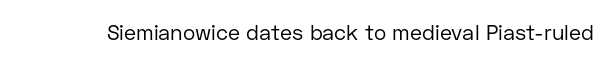
Q: Is the text bold? A: No.
Q: Is the text italic (slanted)? A: No, it is upright.
Q: Is the text underlined? A: No.
Q: Is the spacing between letters normal or unusually wide? A: Normal.
